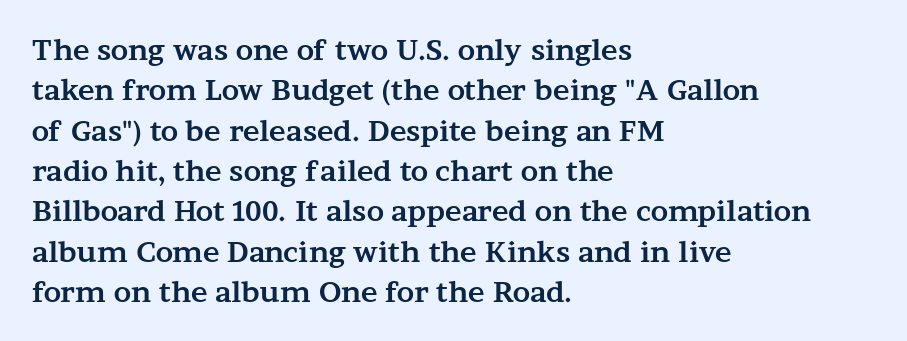
Q: Is the text bold? A: Yes.
Q: Is the text italic (slanted)? A: No, it is upright.
Q: Is the typeface a serif or a sans-serif typeface? A: Serif.
Q: Is the text underlined? A: No.
Q: How is the paragraph aligned? A: Left-aligned.
Q: Is the spacing between letters normal or unusually wide? A: Normal.
Q: Is the spacing between lines tight, normal or loose? A: Normal.
Q: Width (condensed, normal, or wide)? A: Wide.
Q: Stroke contrast? A: Medium.
Q: x-height? A: Medium.
Q: Monospaced? A: No.
